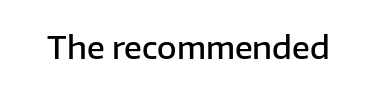
The image shows 30 px semibold sans-serif type, upright; set normal letter spacing, not underlined; low stroke contrast and a medium x-height.
